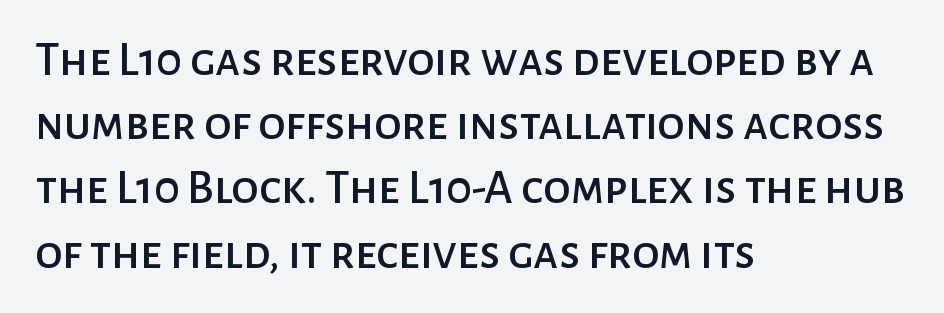
The lines sit at an ordinary, default distance from one another. Reading down the block, your eye returns to a fixed left position each line. Looks like regular typesetting: each glyph gets only the width it needs. Every character sits straight up, as roman type does. Tracking value appears to be zero — textbook default spacing.
